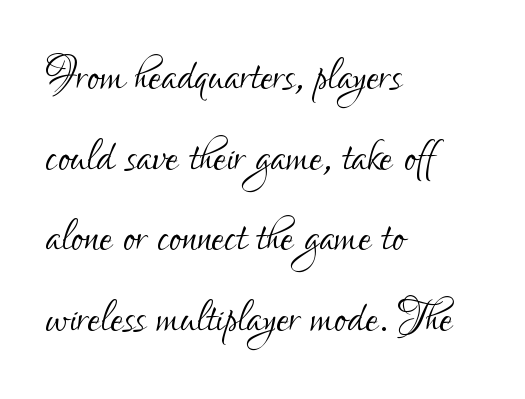
The gap between lines stays unmarked. Do the characters align in a grid? No, the font is proportional. Inter-character spacing is left at the font's built-in metrics. A light-to-regular cut is what we see here.
